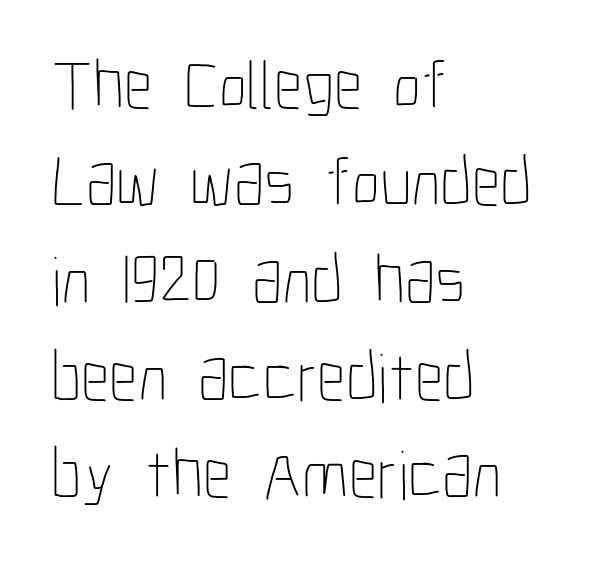
The image shows 70 px thin, condensed type, upright; set left-aligned, normal line spacing (1.39x), normal letter spacing, not underlined; low stroke contrast and a medium x-height.
